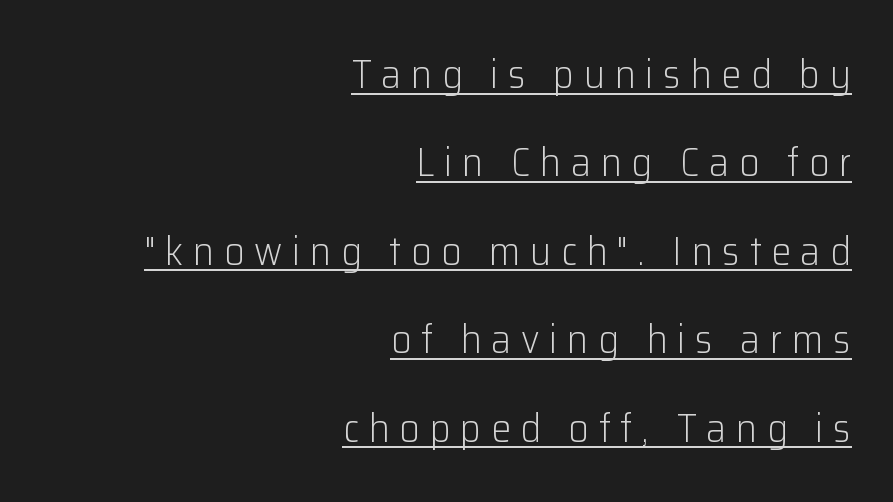
{"serif": "no", "italic": "no", "bold": "no", "weight": "light", "width": "normal", "stroke_contrast": "low", "x_height": "medium", "monospaced": "no", "underline": "yes", "align": "right", "line_spacing": "loose", "line_spacing_ratio": 2.21, "letter_spacing": "wide", "letter_spacing_em": 0.24, "glyph_px": 40}
